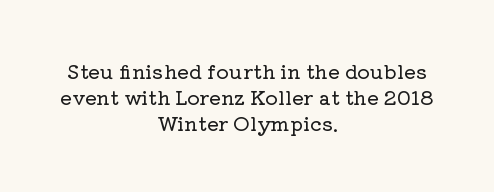
The image shows 20 px text type, upright; set centered, normal line spacing (1.29x), normal letter spacing, not underlined.
